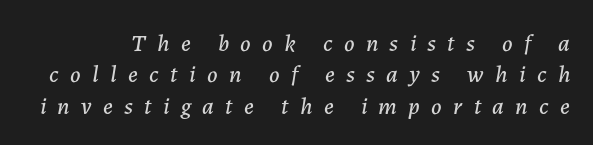
What's the leading like? Ordinary, nothing unusual. Someone cranked the tracking dial way up on this one. Posture: slanted. Beneath every word, the page is bare.
